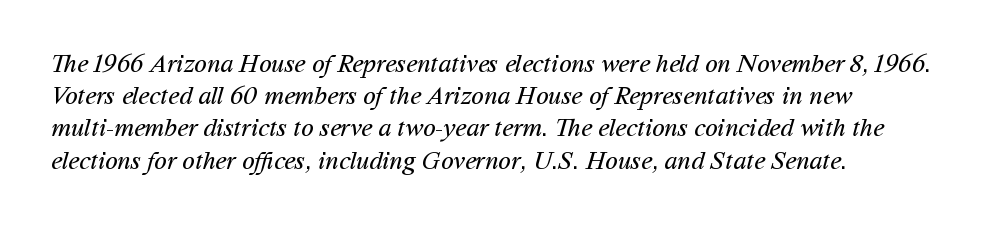
Q: Is the text bold? A: No.
Q: Is the text underlined? A: No.
Q: How is the paragraph aligned? A: Left-aligned.
Q: Is the spacing between letters normal or unusually wide? A: Normal.
